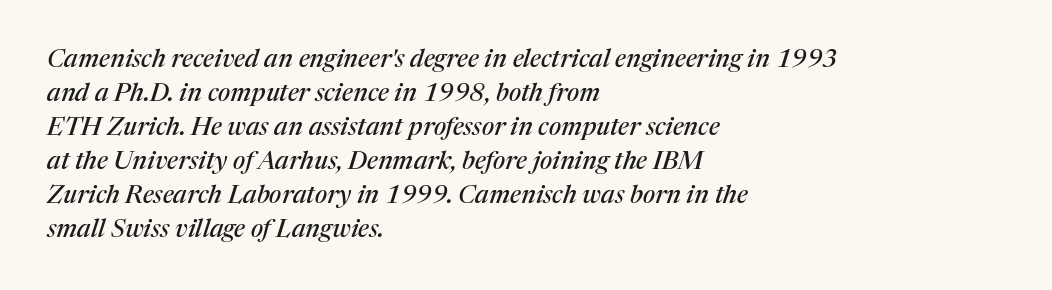
Q: Is the text italic (slanted)? A: Yes, it leans right by about 17 degrees.
Q: Is the text underlined? A: No.
Q: How is the paragraph aligned? A: Left-aligned.
Q: Is the spacing between letters normal or unusually wide? A: Normal.
Q: Is the spacing between lines tight, normal or loose? A: Normal.
